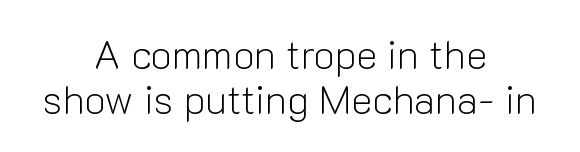
{"serif": "no", "italic": "no", "bold": "no", "weight": "light", "width": "normal", "stroke_contrast": "low", "x_height": "medium", "monospaced": "no", "underline": "no", "align": "center", "line_spacing": "tight", "line_spacing_ratio": 1.12, "letter_spacing": "normal", "letter_spacing_em": 0.0, "glyph_px": 40}
